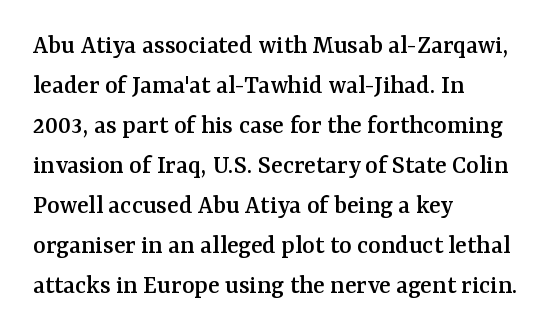
{"italic": "no", "underline": "no", "align": "left", "line_spacing": "normal", "line_spacing_ratio": 1.48, "letter_spacing": "normal", "letter_spacing_em": 0.0, "glyph_px": 27}
